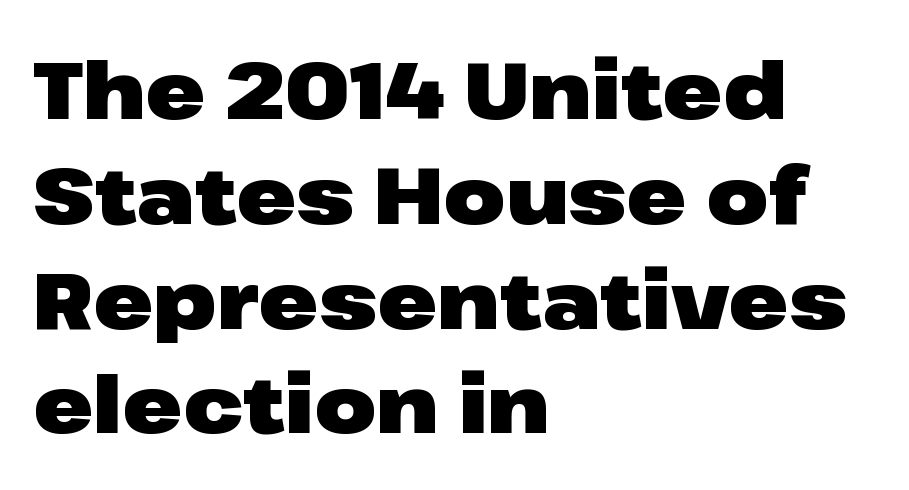
The image shows 80 px heavy, wide sans-serif type, upright; set left-aligned, normal line spacing (1.31x), normal letter spacing, not underlined; low stroke contrast and a medium x-height.
